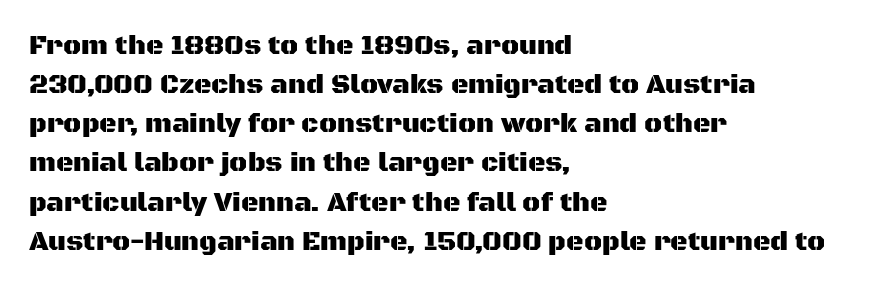
The image shows 27 px text type, upright; set left-aligned, normal line spacing (1.45x), normal letter spacing, not underlined.
